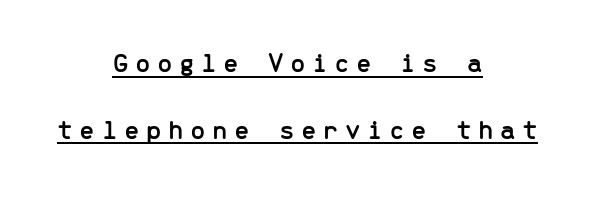
{"serif": "no", "italic": "no", "width": "normal", "stroke_contrast": "low", "x_height": "medium", "monospaced": "yes", "underline": "yes", "align": "center", "line_spacing": "loose", "line_spacing_ratio": 2.38, "letter_spacing": "wide", "letter_spacing_em": 0.23, "glyph_px": 28}
